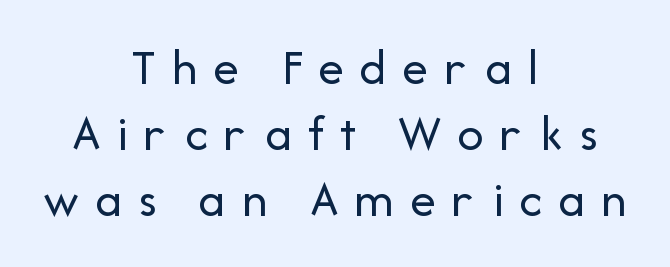
The image shows 52 px regular-weight sans-serif type, upright; set centered, normal line spacing (1.27x), unusually wide letter spacing (+0.3 em), not underlined; low stroke contrast and a medium x-height.
